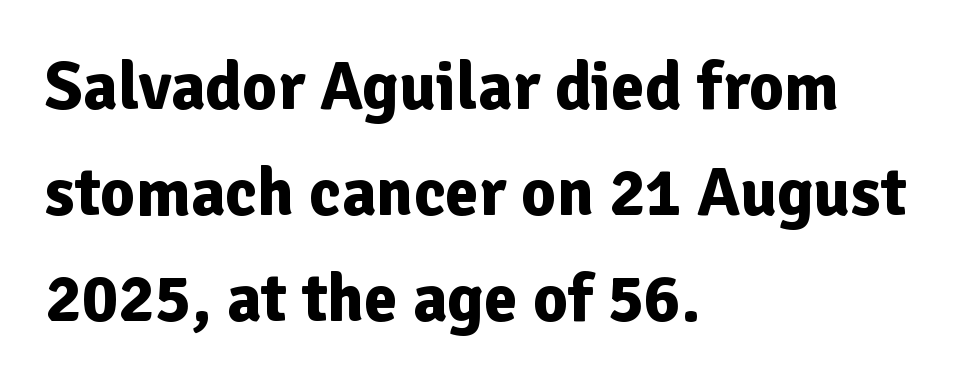
{"serif": "no", "italic": "no", "bold": "yes", "weight": "bold", "width": "normal", "stroke_contrast": "low", "x_height": "medium", "monospaced": "no", "underline": "no", "align": "left", "line_spacing": "normal", "line_spacing_ratio": 1.56, "letter_spacing": "normal", "letter_spacing_em": 0.0, "glyph_px": 68}
